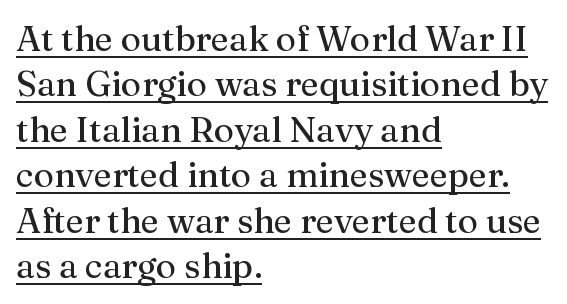
Q: Is the text bold? A: No.
Q: Is the text italic (slanted)? A: No, it is upright.
Q: Is the typeface a serif or a sans-serif typeface? A: Serif.
Q: Is the text underlined? A: Yes.
Q: How is the paragraph aligned? A: Left-aligned.
Q: Is the spacing between letters normal or unusually wide? A: Normal.
Q: Is the spacing between lines tight, normal or loose? A: Normal.
Q: Width (condensed, normal, or wide)? A: Normal.
Q: Stroke contrast? A: Medium.
Q: x-height? A: Medium.
Q: Monospaced? A: No.
